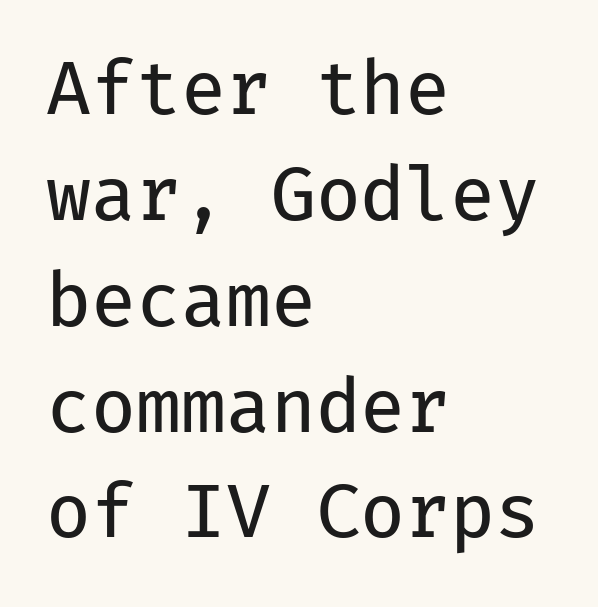
Quick note: interline space is typical. The face looks like a standard text weight, possibly lighter. Nothing unusual about the tracking: characters are spaced as the font intends. Spacing verdict: monospaced, one width for all characters. Characters remain perfectly vertical along every line.
